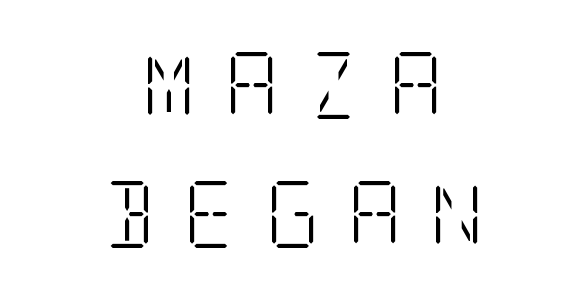
Q: Is the text bold? A: No.
Q: Is the text italic (slanted)? A: No, it is upright.
Q: Is the typeface a serif or a sans-serif typeface? A: Serif.
Q: Is the text underlined? A: No.
Q: How is the paragraph aligned? A: Centered.
Q: Is the spacing between letters normal or unusually wide? A: Unusually wide.
Q: Is the spacing between lines tight, normal or loose? A: Loose.
Q: Width (condensed, normal, or wide)? A: Condensed.
Q: Stroke contrast? A: Low.
Q: x-height? A: Large.
